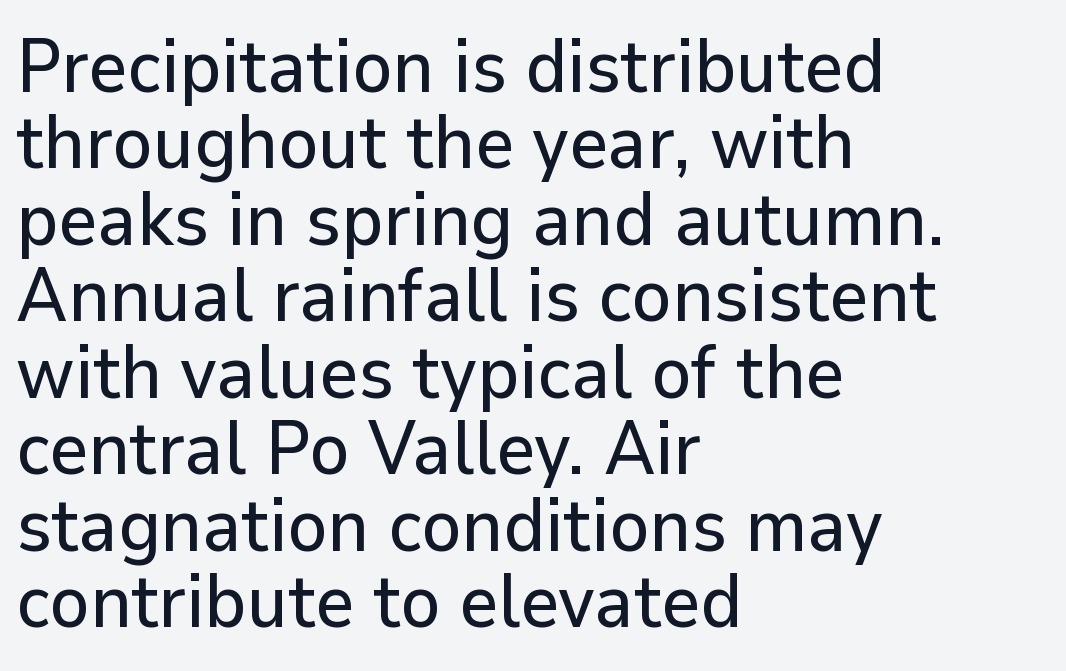
Q: Is the text italic (slanted)? A: No, it is upright.
Q: Is the typeface a serif or a sans-serif typeface? A: Sans-serif.
Q: Is the text underlined? A: No.
Q: How is the paragraph aligned? A: Left-aligned.
Q: Is the spacing between letters normal or unusually wide? A: Normal.
Q: Is the spacing between lines tight, normal or loose? A: Tight.
Q: Width (condensed, normal, or wide)? A: Normal.
Q: Stroke contrast? A: Low.
Q: x-height? A: Medium.
Q: Monospaced? A: No.
